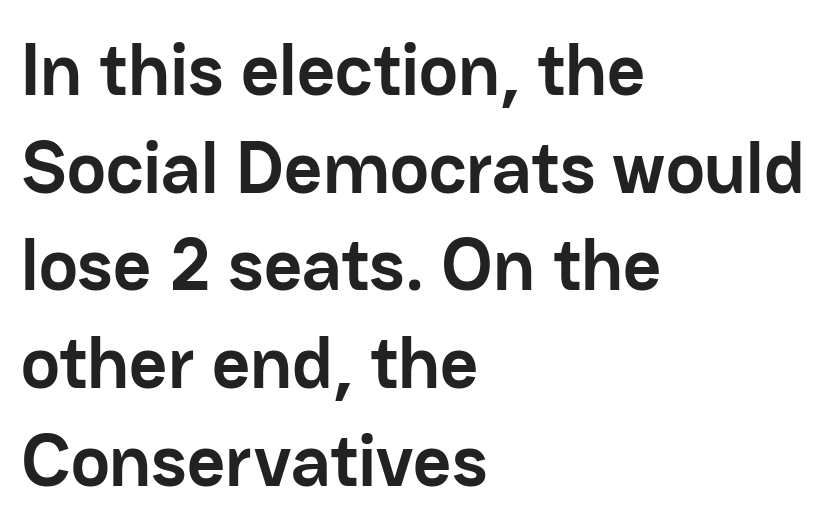
Q: Is the text bold? A: Yes.
Q: Is the text italic (slanted)? A: No, it is upright.
Q: Is the typeface a serif or a sans-serif typeface? A: Sans-serif.
Q: Is the text underlined? A: No.
Q: How is the paragraph aligned? A: Left-aligned.
Q: Is the spacing between letters normal or unusually wide? A: Normal.
Q: Is the spacing between lines tight, normal or loose? A: Normal.
Q: Width (condensed, normal, or wide)? A: Normal.
Q: Stroke contrast? A: Low.
Q: x-height? A: Medium.
Q: Monospaced? A: No.
